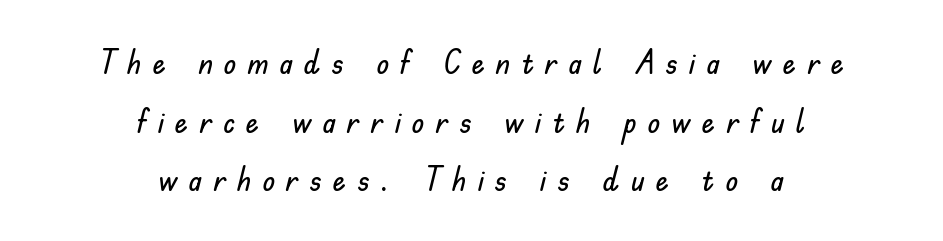
The letters advance in unequal steps, a hallmark of proportional type. The foot of each line stays bare and open. I'd call this a sans setting — the letters go barefoot. Between one letter and the next there's a generous, obvious gap. The lines in this sample share a center point and differ in where they start and stop.
